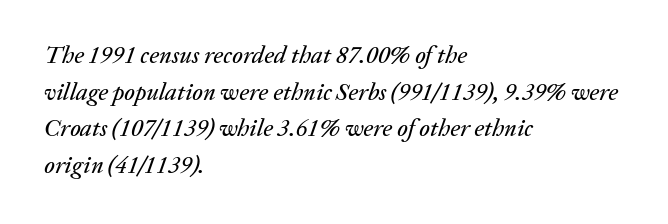
{"italic": "yes", "lean": "right", "slant_degrees": 20, "underline": "no", "align": "left", "line_spacing": "normal", "line_spacing_ratio": 1.53, "letter_spacing": "normal", "letter_spacing_em": 0.0, "glyph_px": 24}
